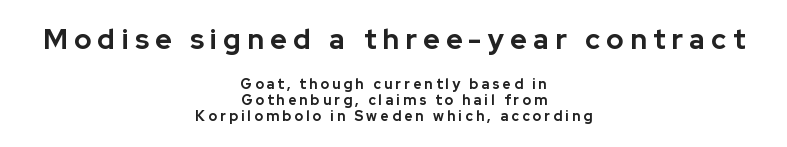
{"serif": "no", "italic": "no", "bold": "yes", "weight": "bold", "width": "normal", "stroke_contrast": "low", "x_height": "medium", "monospaced": "no", "underline": "no", "align": "center", "line_spacing": "tight", "line_spacing_ratio": 1.14, "letter_spacing": "wide", "letter_spacing_em": 0.23, "larger_block": "first", "size_ratio": 2.0, "glyph_px": 28}
